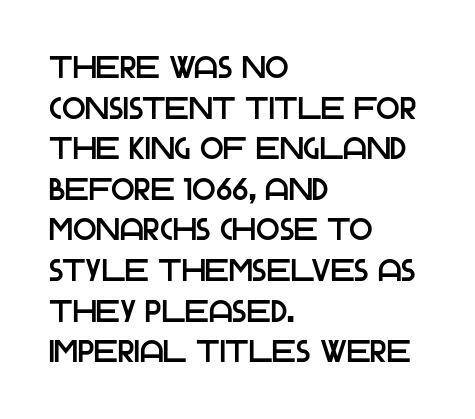
{"serif": "no", "italic": "no", "width": "normal", "stroke_contrast": "low", "x_height": "large", "monospaced": "no", "underline": "no", "align": "left", "line_spacing": "normal", "line_spacing_ratio": 1.31, "letter_spacing": "normal", "letter_spacing_em": 0.0, "glyph_px": 31}
